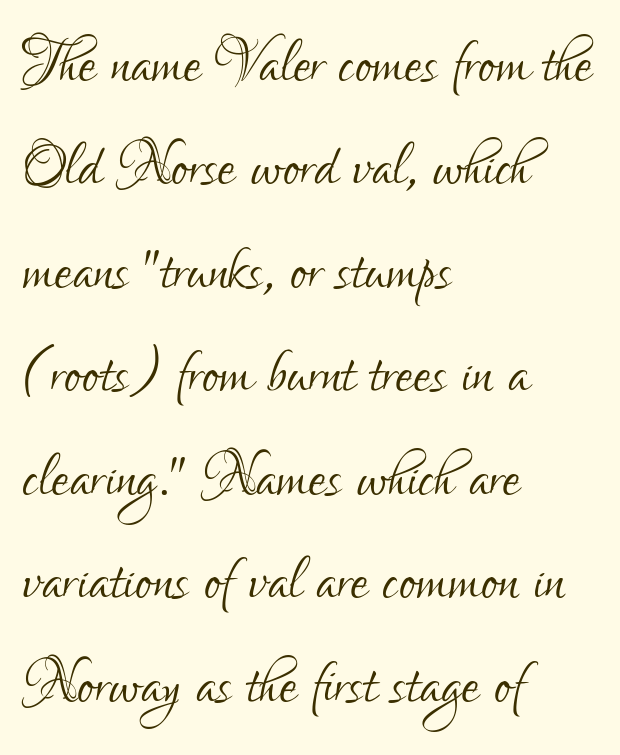
No feet cap the strokes, marking this as sans-serif type. Successive baselines arrive at the customary interval. These lines are set flush left with a ragged right edge.
